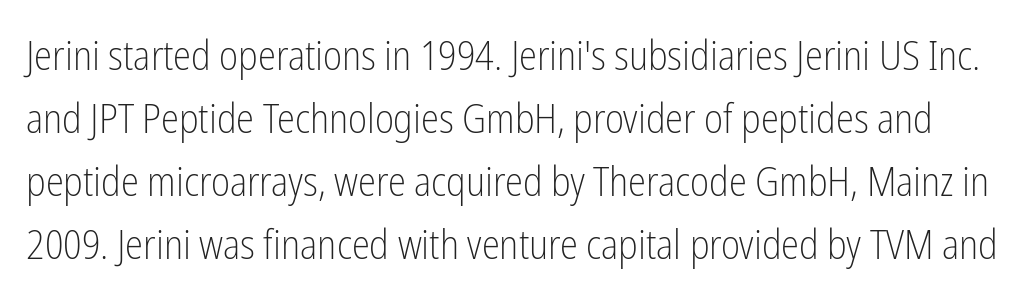
{"serif": "no", "italic": "no", "bold": "no", "weight": "light", "width": "condensed", "stroke_contrast": "low", "x_height": "medium", "monospaced": "no", "underline": "no", "line_spacing": "normal", "line_spacing_ratio": 1.54, "letter_spacing": "normal", "letter_spacing_em": 0.0, "glyph_px": 41}
